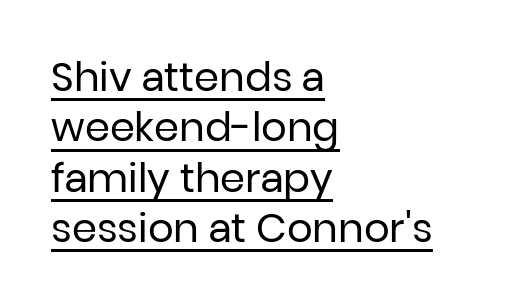
{"serif": "no", "italic": "no", "bold": "no", "weight": "regular", "width": "normal", "stroke_contrast": "low", "x_height": "medium", "monospaced": "no", "underline": "yes", "align": "left", "line_spacing": "normal", "line_spacing_ratio": 1.26, "letter_spacing": "normal", "letter_spacing_em": 0.0, "glyph_px": 40}
